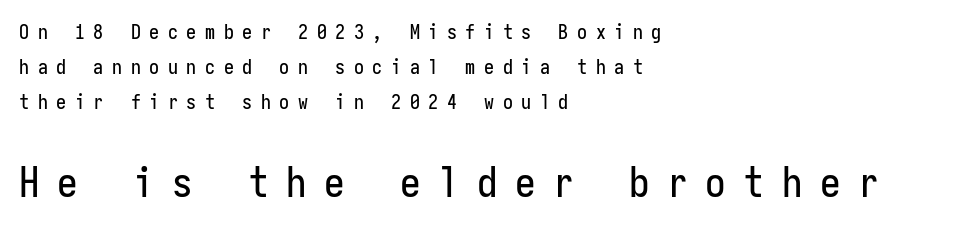
Q: Is the text italic (slanted)? A: No, it is upright.
Q: Is the typeface a serif or a sans-serif typeface? A: Sans-serif.
Q: Is the text underlined? A: No.
Q: How is the paragraph aligned? A: Left-aligned.
Q: Is the spacing between letters normal or unusually wide? A: Unusually wide.
Q: Which block of text is set in a larger size, the first (top) or the second (bottom)? A: The second (bottom) one.
Q: Width (condensed, normal, or wide)? A: Condensed.
Q: Stroke contrast? A: Low.
Q: x-height? A: Medium.
Q: Monospaced? A: Yes.
